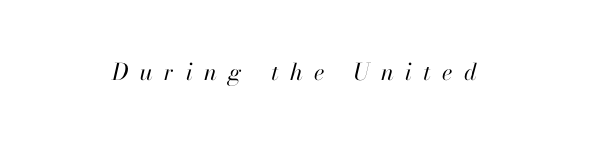
The zone under the glyphs is completely vacant. A typesetter would call this heavily tracked-out type. If you drew a line through each stem, it would be angled. On a weight scale, this lands at 450 or below.
